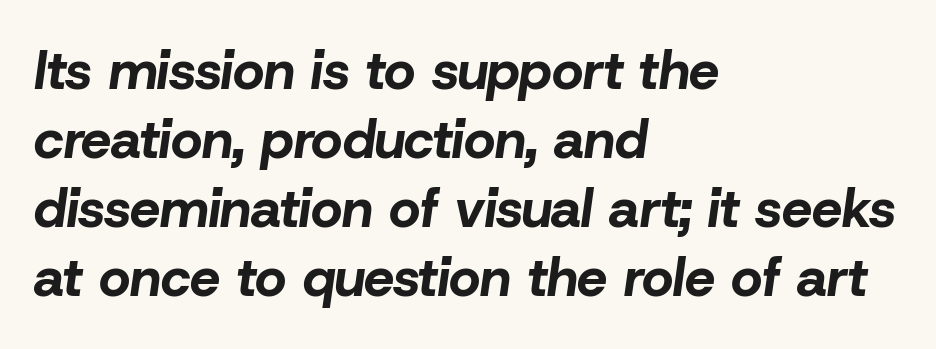
The image shows 54 px bold type, italic (leaning right); set left-aligned, normal line spacing (1.28x), normal letter spacing, not underlined; low stroke contrast and a medium x-height.
